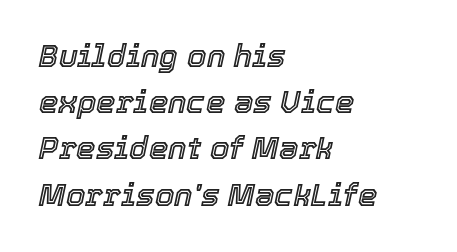
Q: Is the text italic (slanted)? A: Yes, it leans right by about 12 degrees.
Q: Is the text underlined? A: No.
Q: How is the paragraph aligned? A: Left-aligned.
Q: Is the spacing between letters normal or unusually wide? A: Normal.
Q: Is the spacing between lines tight, normal or loose? A: Normal.
Q: Width (condensed, normal, or wide)? A: Normal.
Q: x-height? A: Medium.
Q: Monospaced? A: No.
